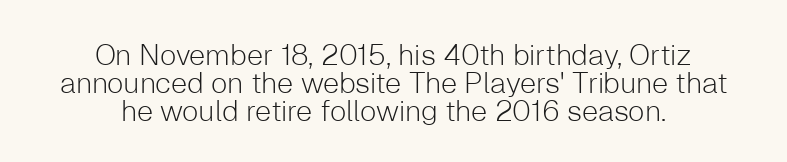
{"serif": "no", "italic": "no", "bold": "no", "weight": "light", "width": "normal", "stroke_contrast": "low", "x_height": "medium", "monospaced": "no", "underline": "no", "align": "center", "line_spacing": "tight", "line_spacing_ratio": 0.97, "letter_spacing": "normal", "letter_spacing_em": 0.0, "glyph_px": 29}
